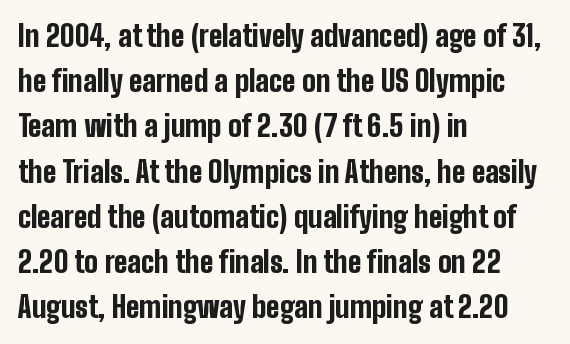
Type without underlining. Caption: multi-line text, flush left, ragged right. One glance says typical: line gaps are just what's usual. Character widths vary here, with narrow letters taking less room than wide ones. This rendering employs a face without finishing strokes, i.e., a sans-serif.
